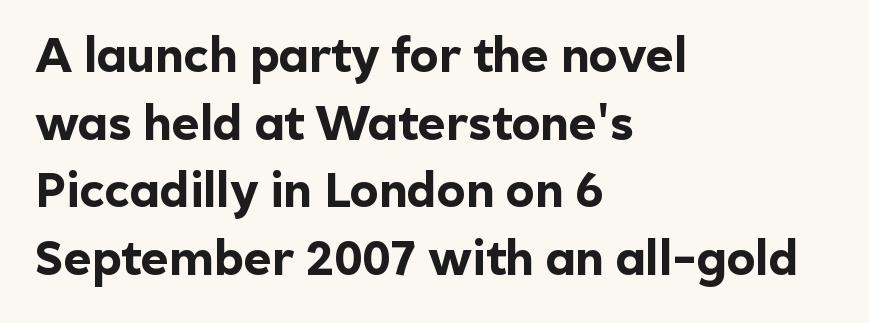
The string is rendered with underlining switched off. In terms of letterform style, serifs are entirely absent. This sample uses plain, unmodified letter spacing. These lines are rendered in a variable-pitch font. Typographic density is high because the face is bold. The rag falls on the right side of this text block.
